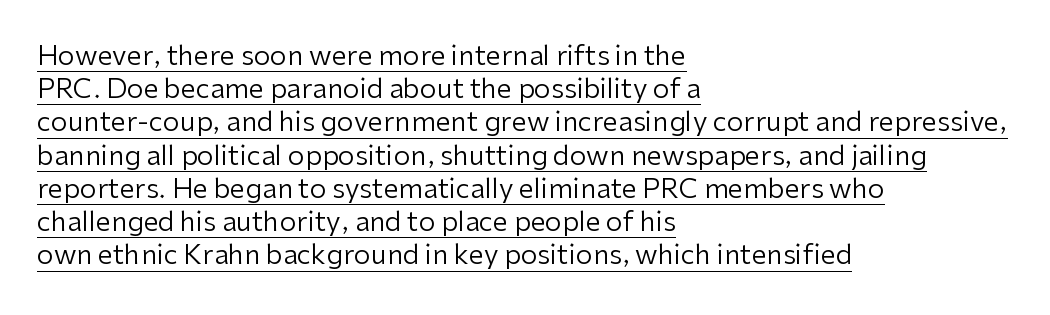
The typeface has the unassuming heft of standard copy or less. Leftover space on each line is placed entirely after the last word. Posture: straight, roman, zero tilt. Tracking here is standard; glyphs follow each other at the usual distance.
